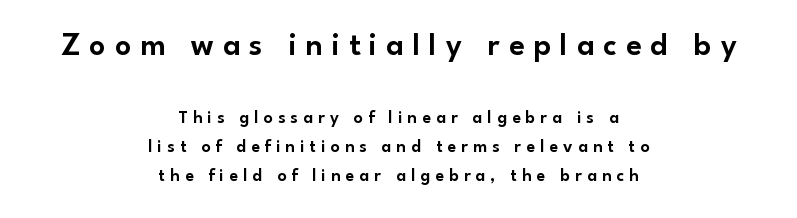
Q: Is the text italic (slanted)? A: No, it is upright.
Q: Is the typeface a serif or a sans-serif typeface? A: Sans-serif.
Q: Is the text underlined? A: No.
Q: How is the paragraph aligned? A: Centered.
Q: Is the spacing between letters normal or unusually wide? A: Unusually wide.
Q: Is the spacing between lines tight, normal or loose? A: Normal.
Q: Which block of text is set in a larger size, the first (top) or the second (bottom)? A: The first (top) one.
Q: Width (condensed, normal, or wide)? A: Normal.
Q: Stroke contrast? A: Low.
Q: x-height? A: Small.
Q: Monospaced? A: No.
